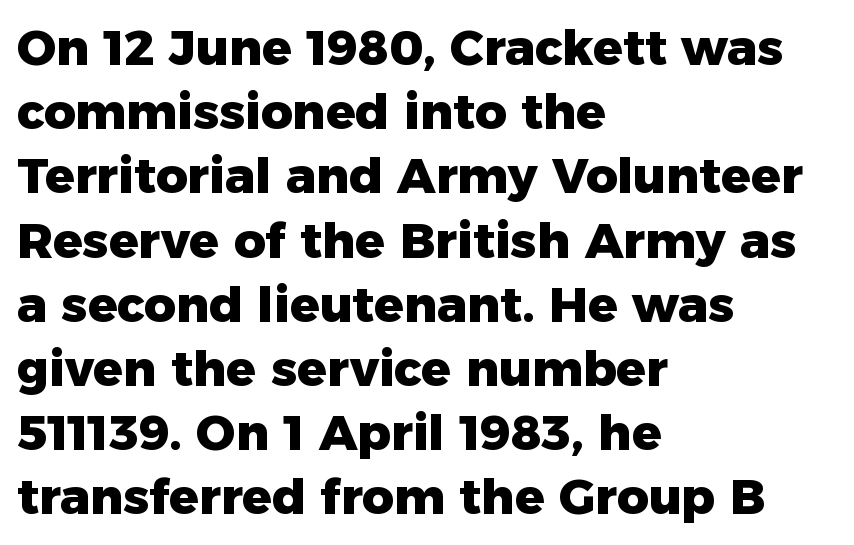
Q: Is the text bold? A: Yes.
Q: Is the text italic (slanted)? A: No, it is upright.
Q: Is the typeface a serif or a sans-serif typeface? A: Sans-serif.
Q: Is the text underlined? A: No.
Q: How is the paragraph aligned? A: Left-aligned.
Q: Is the spacing between letters normal or unusually wide? A: Normal.
Q: Is the spacing between lines tight, normal or loose? A: Normal.
Q: Width (condensed, normal, or wide)? A: Normal.
Q: Stroke contrast? A: Low.
Q: x-height? A: Medium.
Q: Monospaced? A: No.
